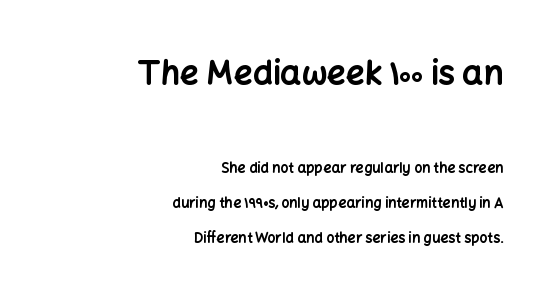
Unlike a traditional serif, this face leaves its strokes unadorned. The letters stand upright; this is a roman face. Typeset ragged left — the right edge is the straight one. The strokes are fattened all the way to bold. This block would shrink considerably if given ordinary leading; it's expanded now.
